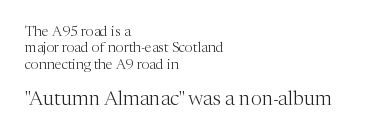
Q: Is the text bold? A: No.
Q: Is the text italic (slanted)? A: No, it is upright.
Q: Is the text underlined? A: No.
Q: How is the paragraph aligned? A: Left-aligned.
Q: Is the spacing between letters normal or unusually wide? A: Normal.
Q: Which block of text is set in a larger size, the first (top) or the second (bottom)? A: The second (bottom) one.
